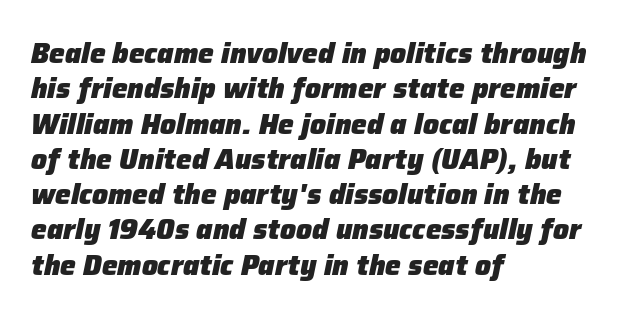
The passage shown is not underscored anywhere. Notice how descenders clear the ascenders below comfortably — that's standard leading. The paragraph has a hard left edge and a soft right edge. Spacing verdict: proportional, widths tailored to each character. The type is set solid horizontally, with unmodified tracking. This sample uses an oblique cut, with every glyph tilted off the vertical.
